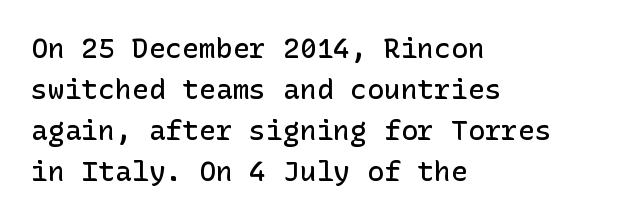
Slightly chunky letters — semibold, I'd say, not full bold. The compositor pushed each line to the left boundary. In terms of posture, this sample is upright. Honestly, the row spacing looks completely unremarkable. There is no visible air inserted between adjacent glyphs.
